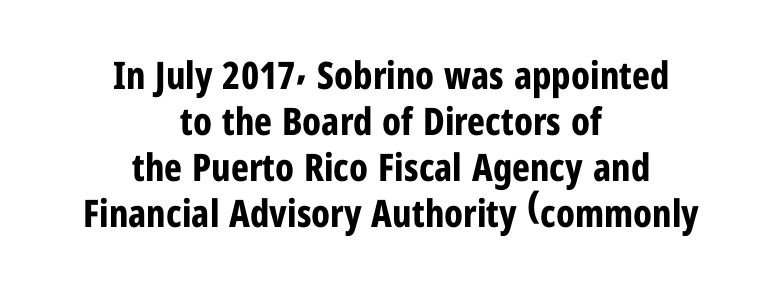
{"serif": "no", "italic": "no", "bold": "yes", "weight": "bold", "width": "condensed", "stroke_contrast": "low", "x_height": "medium", "monospaced": "no", "underline": "no", "align": "center", "line_spacing_ratio": 1.21, "letter_spacing": "normal", "letter_spacing_em": 0.0, "glyph_px": 38}
